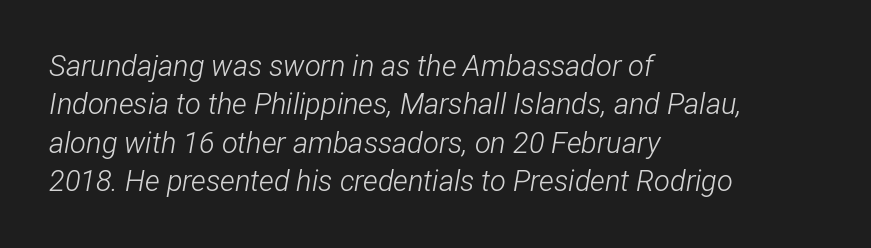
Q: Is the text bold? A: No.
Q: Is the text italic (slanted)? A: Yes, it leans right by about 12 degrees.
Q: Is the text underlined? A: No.
Q: How is the paragraph aligned? A: Left-aligned.
Q: Is the spacing between letters normal or unusually wide? A: Normal.
Q: Is the spacing between lines tight, normal or loose? A: Normal.
Q: Width (condensed, normal, or wide)? A: Condensed.
Q: Stroke contrast? A: Low.
Q: x-height? A: Medium.
Q: Monospaced? A: No.
